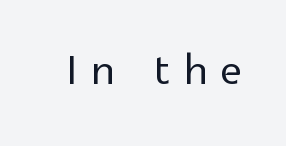
The image shows 57 px sans-serif type, upright; set unusually wide letter spacing (+0.25 em), not underlined; a medium x-height.
